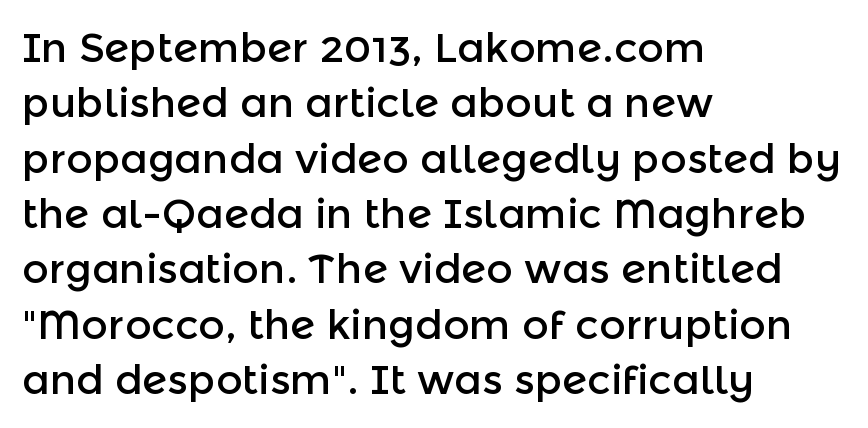
The image shows 41 px sans-serif type, upright; set left-aligned, normal line spacing (1.35x), normal letter spacing, not underlined; a medium x-height.
